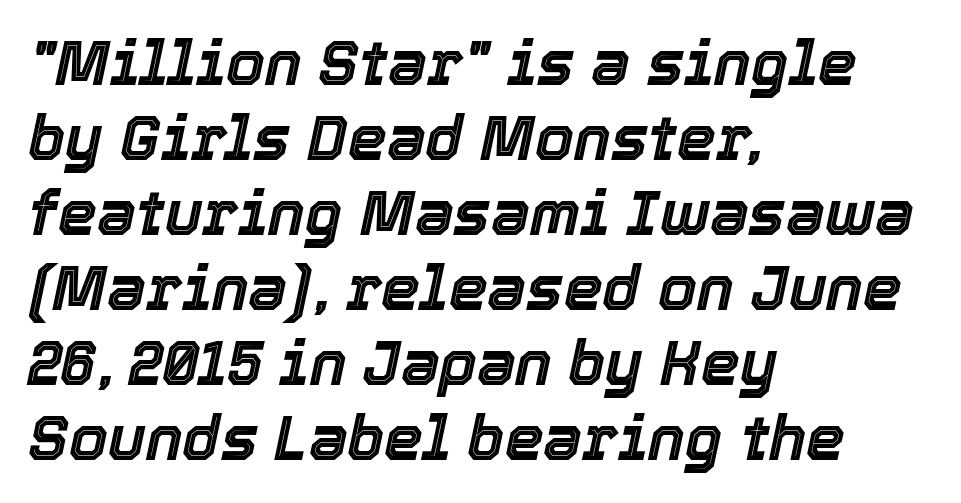
Q: Is the text italic (slanted)? A: Yes, it leans right by about 12 degrees.
Q: Is the text underlined? A: No.
Q: How is the paragraph aligned? A: Left-aligned.
Q: Is the spacing between letters normal or unusually wide? A: Normal.
Q: Width (condensed, normal, or wide)? A: Normal.
Q: x-height? A: Medium.
Q: Monospaced? A: No.
